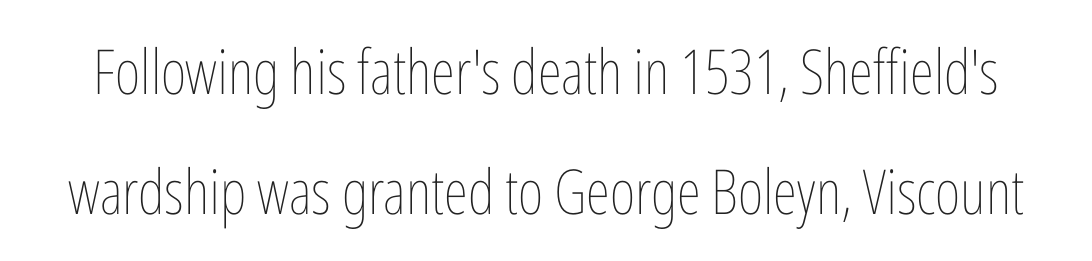
There is no visible air inserted between adjacent glyphs. The weight would be labelled regular, book, light, or lighter still. Compared with typical paragraphs, the rows here are farther apart. Looks like regular typesetting: each glyph gets only the width it needs.
